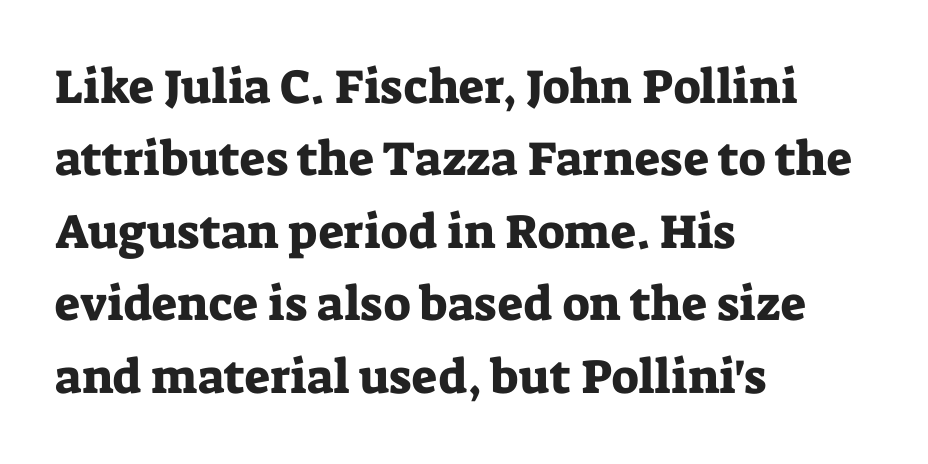
Q: Is the text italic (slanted)? A: No, it is upright.
Q: Is the typeface a serif or a sans-serif typeface? A: Serif.
Q: Is the text underlined? A: No.
Q: How is the paragraph aligned? A: Left-aligned.
Q: Is the spacing between letters normal or unusually wide? A: Normal.
Q: Is the spacing between lines tight, normal or loose? A: Normal.
Q: Width (condensed, normal, or wide)? A: Normal.
Q: Stroke contrast? A: Low.
Q: x-height? A: Medium.
Q: Monospaced? A: No.
